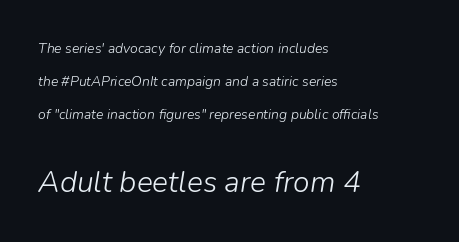
The image shows 30 px light type, italic (leaning right); set left-aligned, loose line spacing (2.36x), normal letter spacing, not underlined; the second (bottom) block is 2.14x larger; low stroke contrast and a medium x-height.
